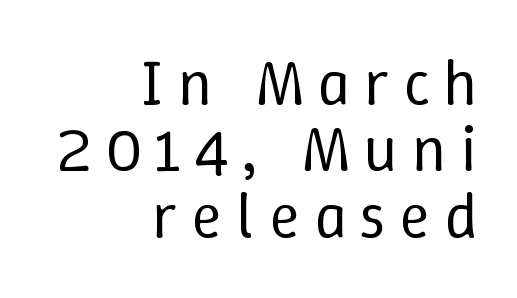
Characters remain perfectly vertical along every line. Looks like regular typesetting: each glyph gets only the width it needs. This rendering widens character spacing well past its baseline value. Summary of weight: not heavy and not bold. Right-aligned paragraph, ragged on the left. These lines huddle together more closely than default settings would place them.
